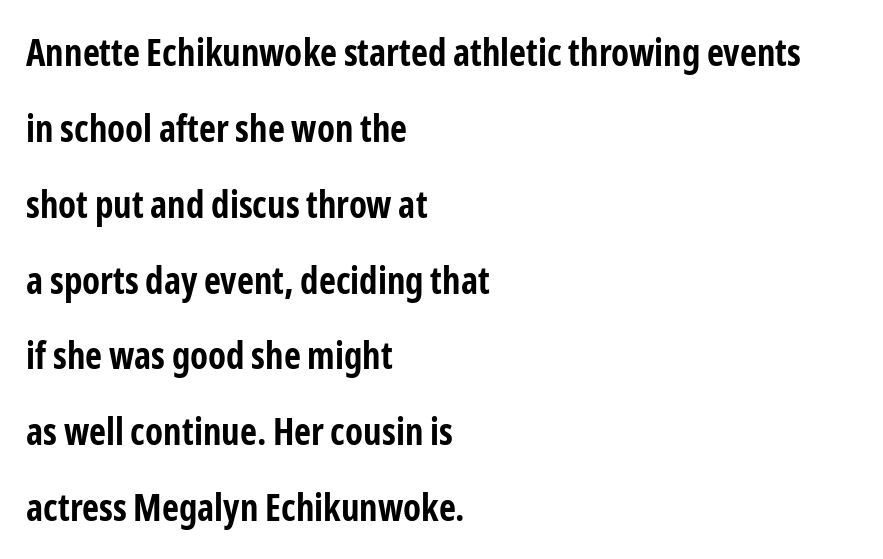
Q: Is the text bold? A: Yes.
Q: Is the text italic (slanted)? A: No, it is upright.
Q: Is the typeface a serif or a sans-serif typeface? A: Sans-serif.
Q: Is the text underlined? A: No.
Q: How is the paragraph aligned? A: Left-aligned.
Q: Is the spacing between letters normal or unusually wide? A: Normal.
Q: Is the spacing between lines tight, normal or loose? A: Loose.
Q: Width (condensed, normal, or wide)? A: Condensed.
Q: Stroke contrast? A: Low.
Q: x-height? A: Medium.
Q: Monospaced? A: No.
